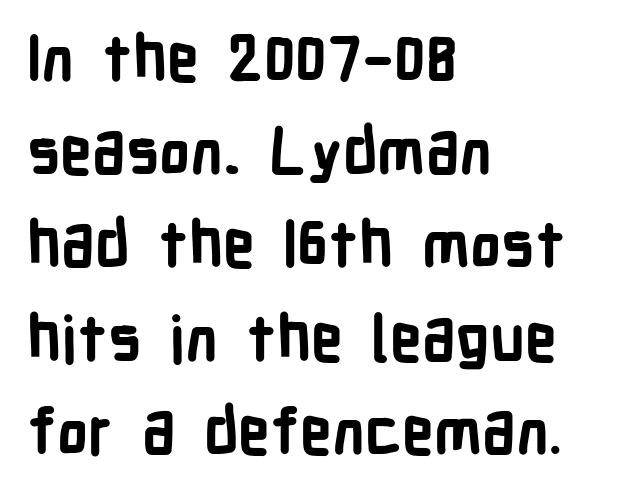
The image shows 63 px bold, condensed sans-serif type, upright; set left-aligned, normal line spacing (1.48x), normal letter spacing, not underlined; low stroke contrast and a medium x-height.
